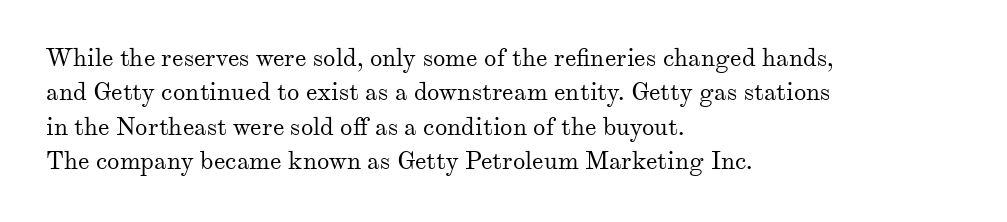
{"italic": "no", "bold": "no", "underline": "no", "align": "left", "line_spacing": "normal", "line_spacing_ratio": 1.38, "letter_spacing": "normal", "letter_spacing_em": 0.0, "glyph_px": 25}
